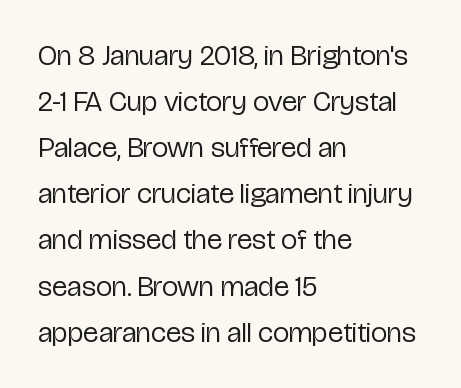
Here the glyphs are tracked normally, forming tight word shapes. The passage shown is typed in a proportional face where columns would drift. A roman cut, with each character standing at attention. Stroke terminals: plain, sans-serif. Layout note: lines flush left. Plain, unruled lines of type.
